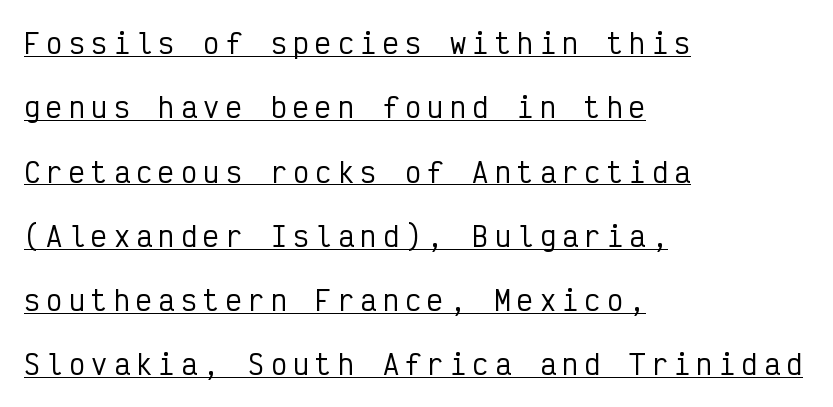
Q: Is the text italic (slanted)? A: No, it is upright.
Q: Is the text underlined? A: Yes.
Q: How is the paragraph aligned? A: Left-aligned.
Q: Is the spacing between letters normal or unusually wide? A: Unusually wide.
Q: Is the spacing between lines tight, normal or loose? A: Loose.
